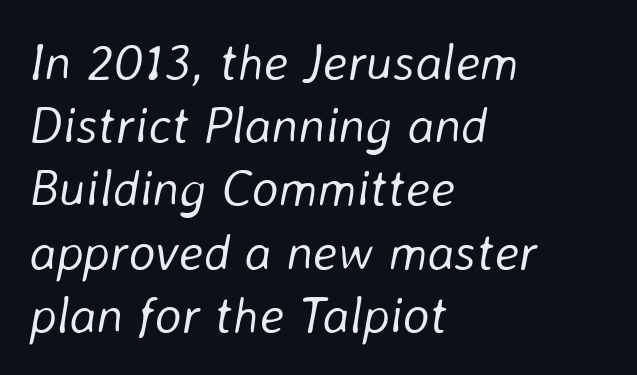
The image shows 51 px light type, italic (leaning right); set left-aligned, line spacing 1.24x, normal letter spacing, not underlined; low stroke contrast and a medium x-height.
